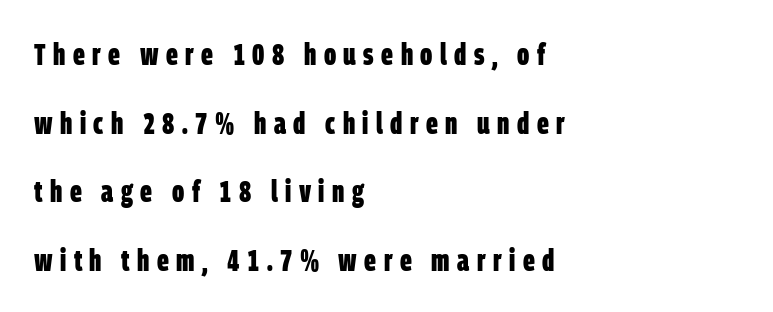
{"serif": "no", "bold": "yes", "weight": "bold", "width": "condensed", "stroke_contrast": "low", "x_height": "large", "monospaced": "no", "underline": "no", "align": "left", "line_spacing": "loose", "line_spacing_ratio": 2.21, "letter_spacing": "wide", "letter_spacing_em": 0.24, "glyph_px": 31}
